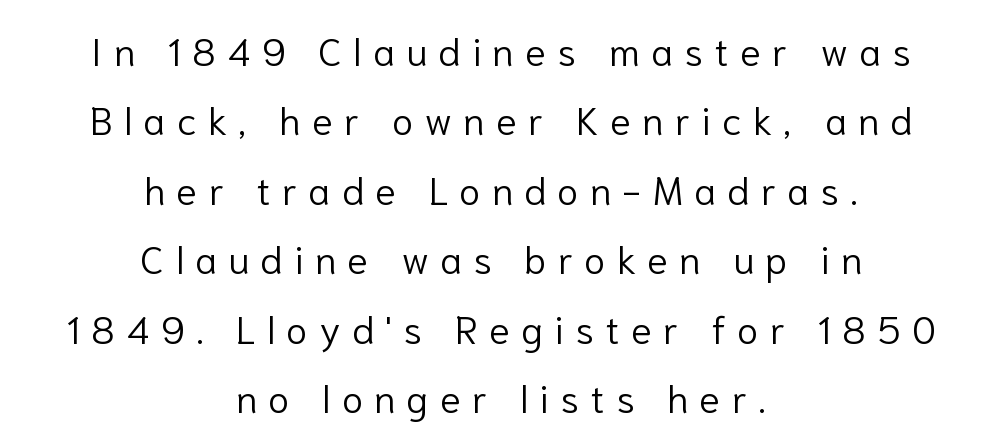
{"serif": "no", "italic": "no", "bold": "no", "weight": "light", "width": "normal", "stroke_contrast": "low", "x_height": "medium", "monospaced": "no", "underline": "no", "align": "center", "line_spacing_ratio": 1.78, "letter_spacing": "wide", "letter_spacing_em": 0.29, "glyph_px": 39}
